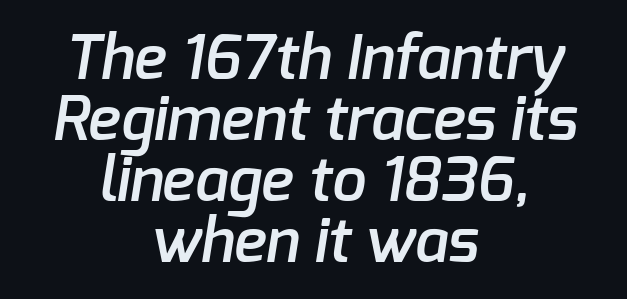
Q: Is the text bold? A: Semi-bold.
Q: Is the typeface a serif or a sans-serif typeface? A: Sans-serif.
Q: Is the text underlined? A: No.
Q: How is the paragraph aligned? A: Centered.
Q: Is the spacing between letters normal or unusually wide? A: Normal.
Q: Is the spacing between lines tight, normal or loose? A: Tight.
Q: Width (condensed, normal, or wide)? A: Normal.
Q: Stroke contrast? A: Low.
Q: x-height? A: Medium.
Q: Monospaced? A: No.
